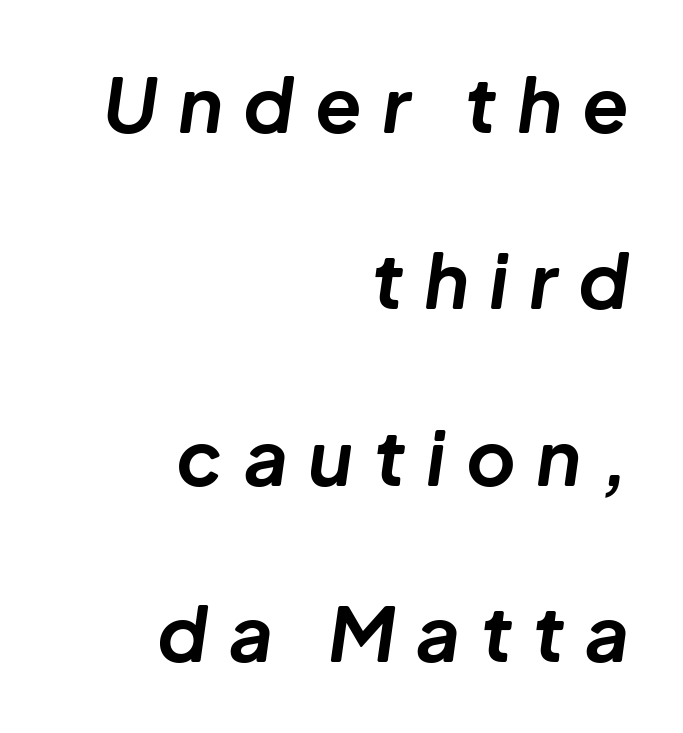
The image shows 76 px bold type, italic (leaning right); set right-aligned, loose line spacing (2.32x), unusually wide letter spacing (+0.27 em), not underlined; low stroke contrast and a medium x-height.
